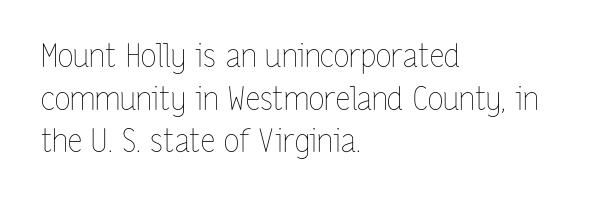
You could not count columns in this text — the font is proportionally spaced. Successive baselines arrive at the customary interval. There is no visible air inserted between adjacent glyphs. Compared with a typical body face, this is equally light or lighter still. This sample is left-justified, so line endings fall wherever the words run out. Upright lettering throughout.
